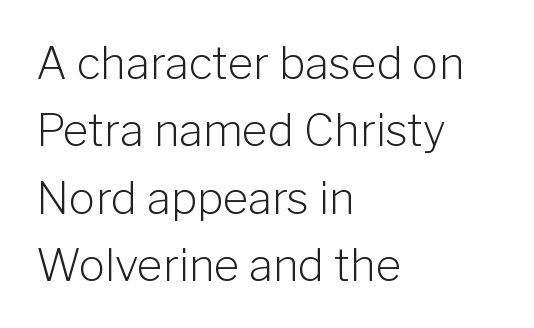
The image shows 44 px light sans-serif type, upright; set left-aligned, normal line spacing (1.53x), normal letter spacing, not underlined; low stroke contrast and a medium x-height.
